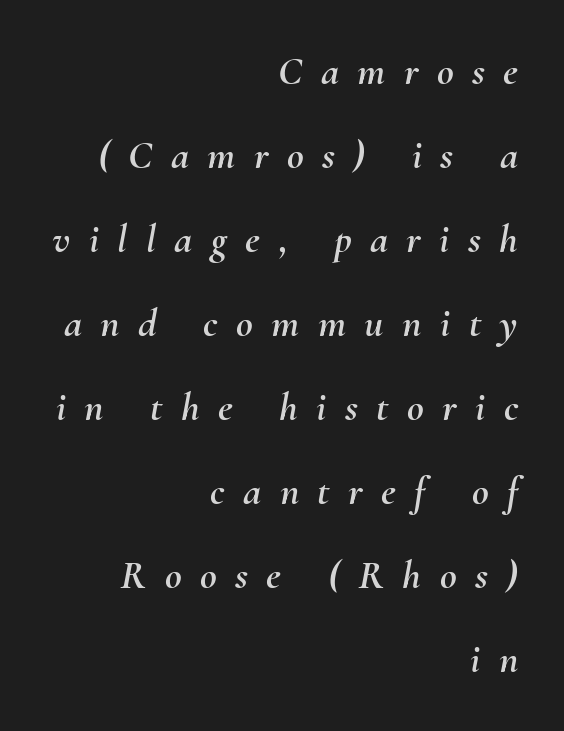
The image shows 41 px text type, italic (leaning right); set right-aligned, loose line spacing (2.05x), unusually wide letter spacing (+0.45 em), not underlined; medium stroke contrast and a small x-height.
